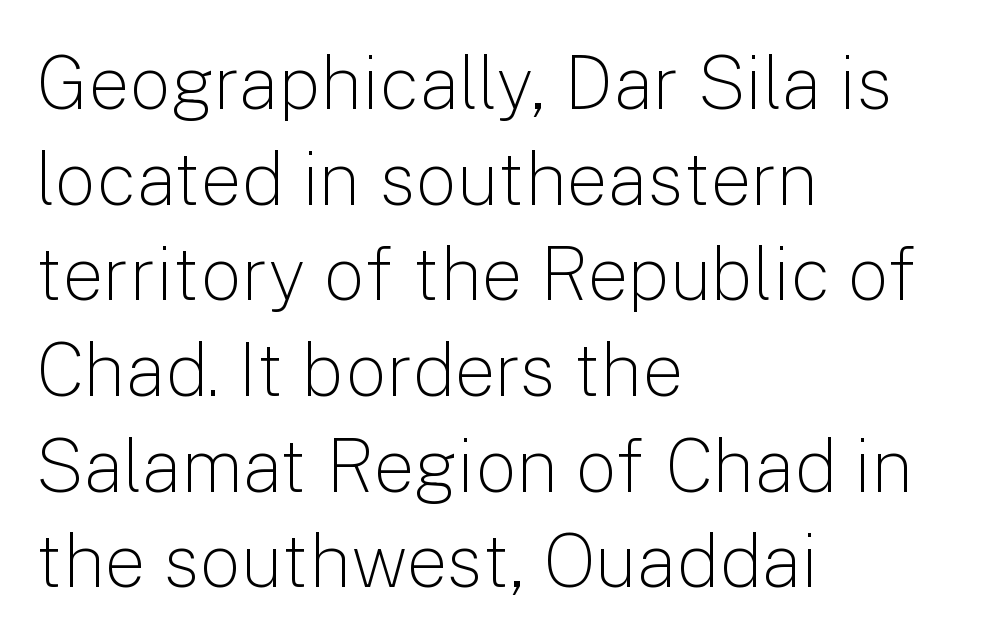
The image shows 73 px light sans-serif type, upright; set left-aligned, normal line spacing (1.31x), normal letter spacing, not underlined; low stroke contrast and a medium x-height.
